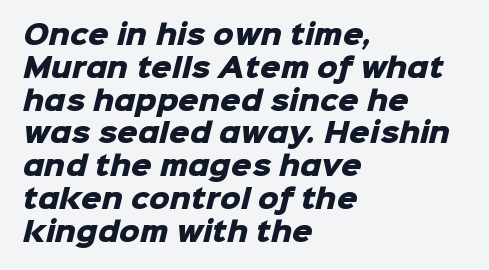
The image shows 26 px bold type; set left-aligned, normal line spacing (1.26x), normal letter spacing, not underlined.
